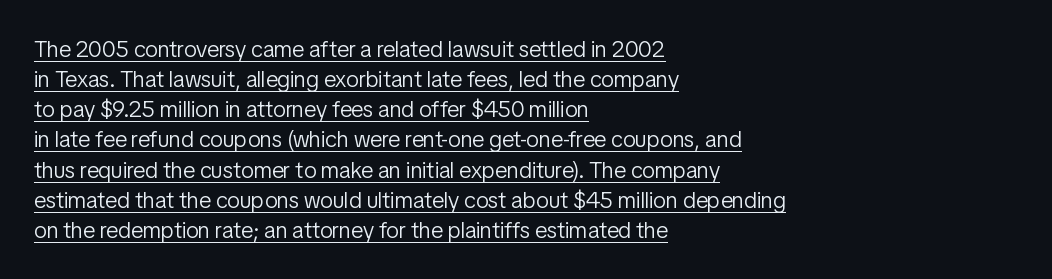
The image shows 23 px text type, upright; set left-aligned, normal line spacing (1.31x), normal letter spacing, underlined.
